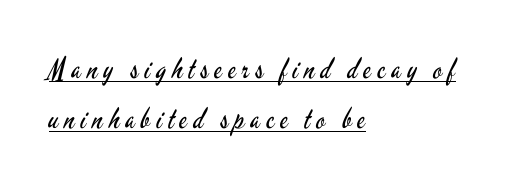
The rendering shows plain stroke endings on the letterforms — a sans-serif design. In terms of letterspacing, this is a distinctly airy, spread setting. This rendering features underlined lettering. The face used here is proportionally spaced, like ordinary book or web type.
